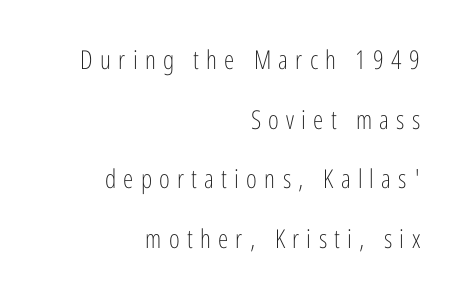
Q: Is the text bold? A: No.
Q: Is the text italic (slanted)? A: No, it is upright.
Q: Is the text underlined? A: No.
Q: How is the paragraph aligned? A: Right-aligned.
Q: Is the spacing between letters normal or unusually wide? A: Unusually wide.
Q: Is the spacing between lines tight, normal or loose? A: Loose.
